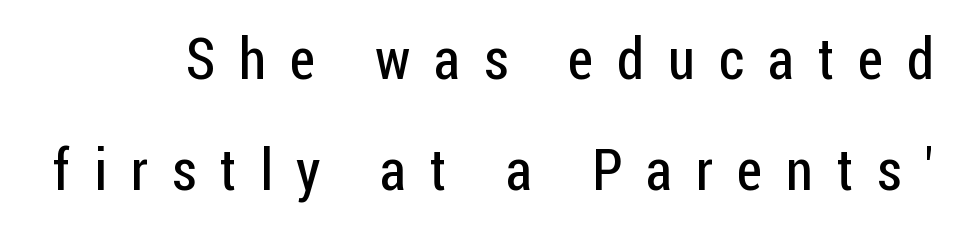
Look at the tracking — it's clearly loosened, letters drifting apart. The typography opts for an upright posture over an oblique one. Heaviness? Minimal to ordinary, like unemphasized prose. Proportional: the letters do not fall into vertical columns. Stroke terminals: plain, sans-serif.
